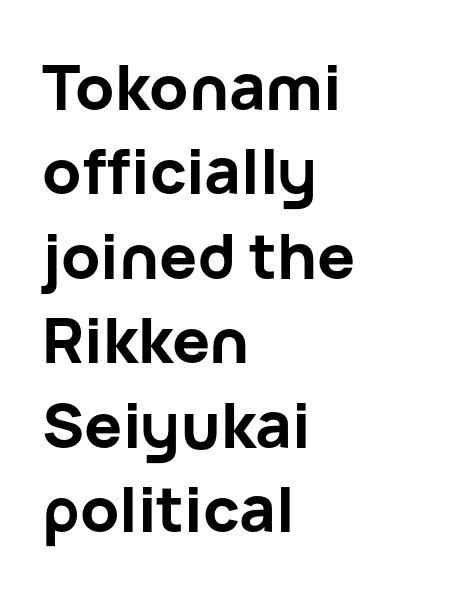
Q: Is the text bold? A: Yes.
Q: Is the text italic (slanted)? A: No, it is upright.
Q: Is the typeface a serif or a sans-serif typeface? A: Sans-serif.
Q: Is the text underlined? A: No.
Q: How is the paragraph aligned? A: Left-aligned.
Q: Is the spacing between letters normal or unusually wide? A: Normal.
Q: Is the spacing between lines tight, normal or loose? A: Normal.
Q: Width (condensed, normal, or wide)? A: Normal.
Q: Stroke contrast? A: Low.
Q: x-height? A: Medium.
Q: Monospaced? A: No.
